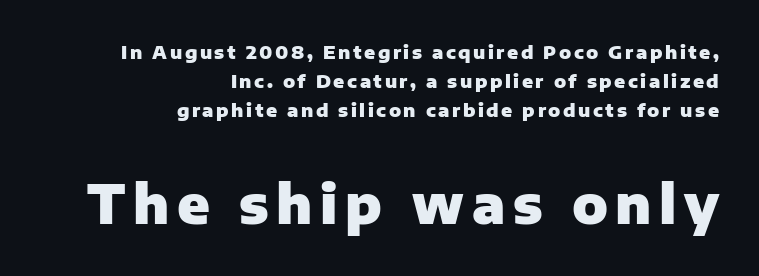
Reading down the block, your eye finds every line finishing at a fixed right position. Character size in the trailing block exceeds that of the leading block. Baseline-to-baseline distance is the conventional proportion of letter height. Rule under the text: the space is simply empty. Classification — sans serif. The lettering holds an erect, upright posture throughout.
